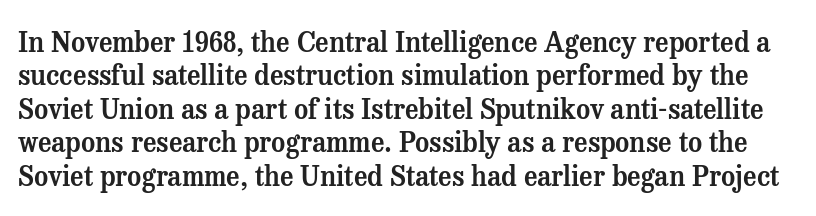
Just letters on the line, the space beneath them empty. This is roman type, the default non-slanted kind. Words appear dense and cohesive because spacing is normal.
